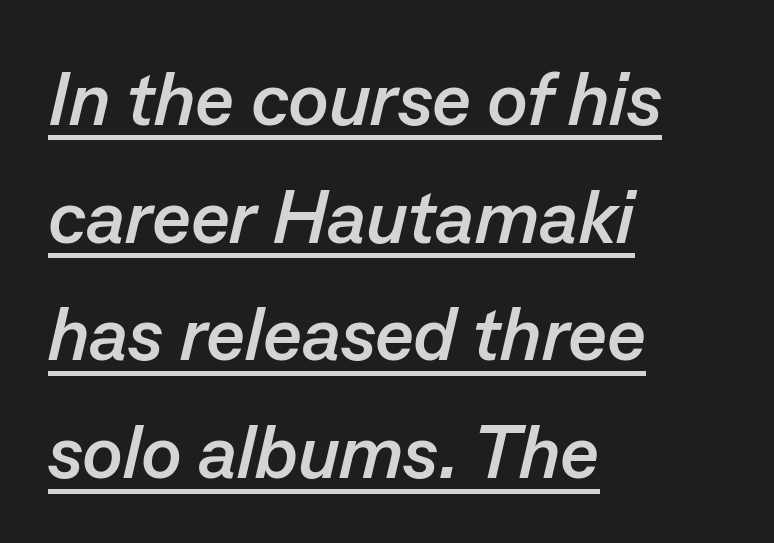
The image shows 75 px semibold type, italic (leaning right); set left-aligned, normal line spacing (1.57x), normal letter spacing, underlined; low stroke contrast and a medium x-height.
